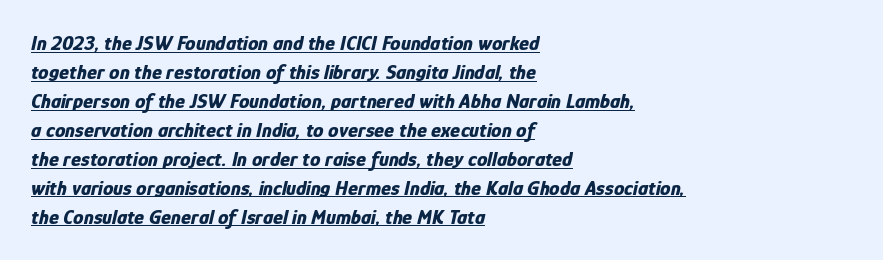
The image shows 21 px bold type, italic (leaning right); set left-aligned, normal line spacing (1.38x), normal letter spacing, underlined.
